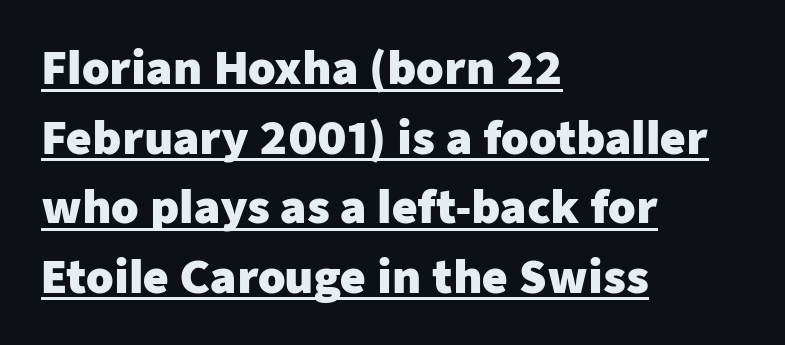
{"serif": "no", "italic": "no", "bold": "yes", "weight": "heavy", "width": "normal", "stroke_contrast": "low", "x_height": "medium", "monospaced": "no", "underline": "yes", "align": "left", "line_spacing": "normal", "line_spacing_ratio": 1.58, "letter_spacing": "normal", "letter_spacing_em": 0.0, "glyph_px": 44}
